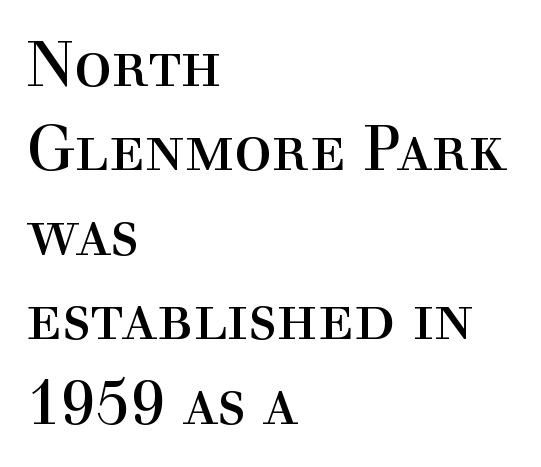
Is there any slant? The stems are plumb. Inter-character spacing is left at the font's built-in metrics. The ragged edge is on the right, which tells us the setting is flush left. This block has exactly the height ordinary leading produces.
